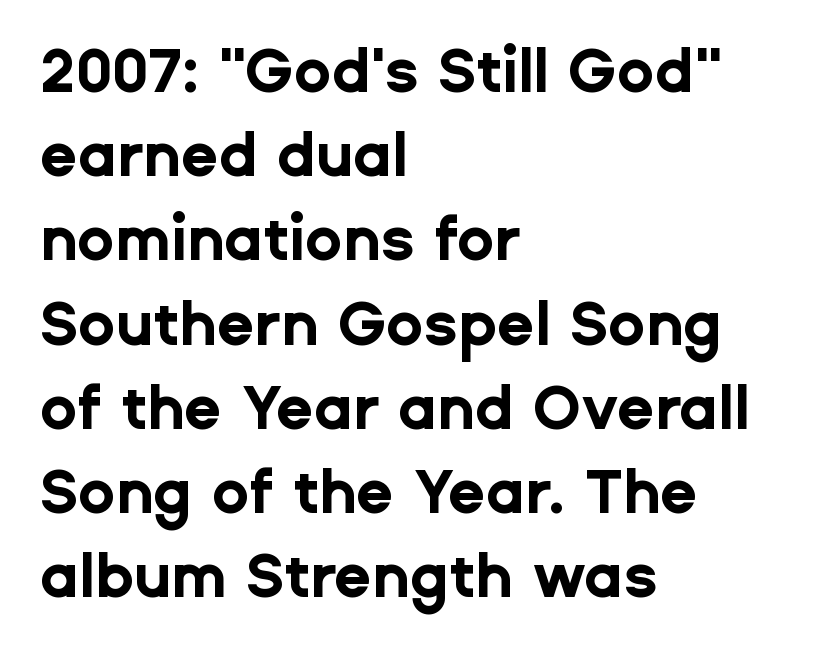
The line texture is even and compact thanks to regular tracking. Proportional: the letters do not fall into vertical columns. Anything drawn beneath the words? Only blank space. Students, observe: this is what conventionally led text looks like.
